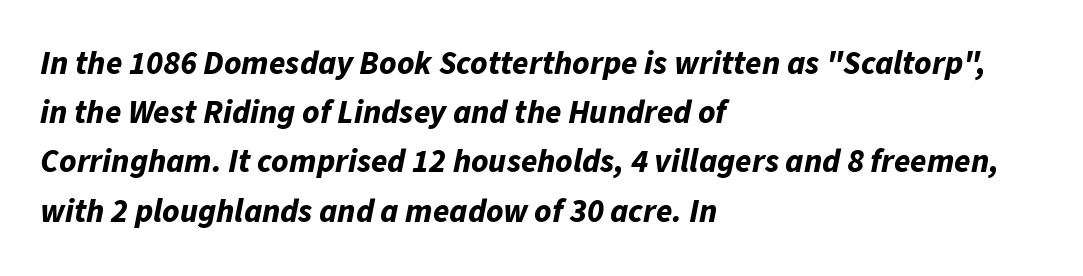
The image shows 33 px bold type, italic (leaning right); set left-aligned, normal line spacing (1.49x), normal letter spacing, not underlined; low stroke contrast and a medium x-height.
